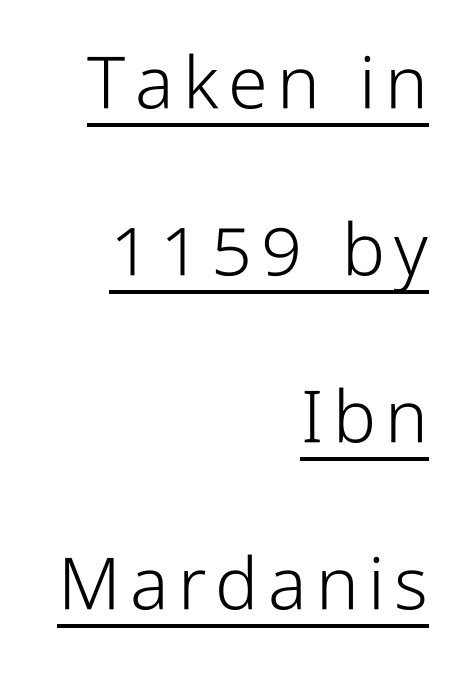
Nothing sits at the stroke ends, so this counts as sans-serif. Bold? No — there's no thickening of the strokes. Vertical strokes here are truly vertical. A typesetter would call this proportional, since set widths differ per character. A continuous stroke trails under the words, as in a hyperlink. The paragraph shown leans on its right margin.
